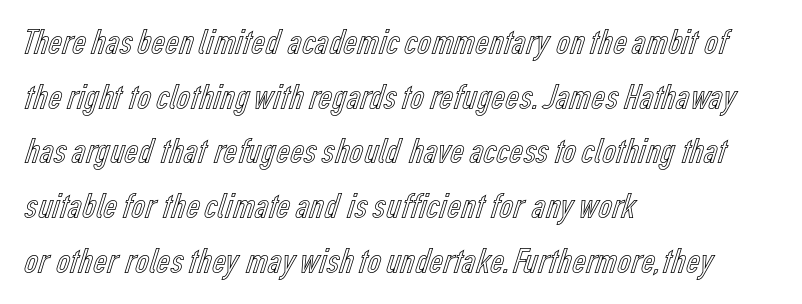
Q: Is the text italic (slanted)? A: Yes.
Q: Is the text underlined? A: No.
Q: How is the paragraph aligned? A: Left-aligned.
Q: Is the spacing between letters normal or unusually wide? A: Normal.
Q: Is the spacing between lines tight, normal or loose? A: Normal.
Q: Width (condensed, normal, or wide)? A: Condensed.
Q: x-height? A: Medium.
Q: Monospaced? A: No.
